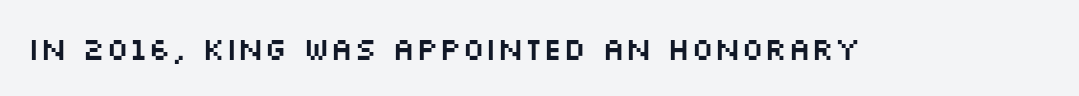
Varying glyph widths throughout — classic text-font behaviour. A roman cut, with each character standing at attention. Each letter's strokes conclude bluntly, with no projecting serifs. The line texture is even and compact thanks to regular tracking.
